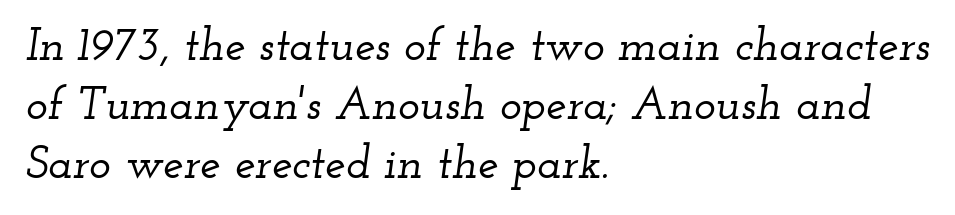
{"serif": "yes", "italic": "yes", "lean": "right", "slant_degrees": 12, "width": "wide", "stroke_contrast": "low", "x_height": "small", "monospaced": "no", "underline": "no", "align": "left", "line_spacing": "normal", "line_spacing_ratio": 1.28, "letter_spacing": "normal", "letter_spacing_em": 0.0, "glyph_px": 46}
